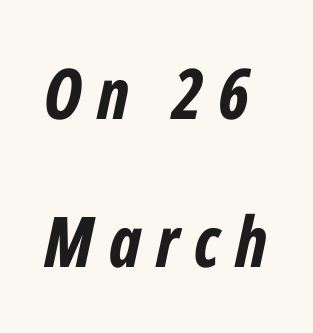
{"italic": "yes", "lean": "right", "slant_degrees": 12, "bold": "yes", "weight": "bold", "width": "condensed", "stroke_contrast": "low", "x_height": "medium", "monospaced": "no", "underline": "no", "line_spacing": "loose", "line_spacing_ratio": 2.12, "letter_spacing": "wide", "letter_spacing_em": 0.22, "glyph_px": 70}
